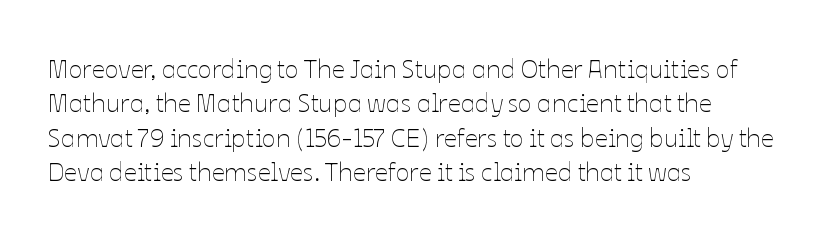
Leftover space on each line is placed entirely after the last word. Notice how the stems are strictly vertical — no italics here. The rendering uses a moderate line-height, typical for paragraphs. Underlining? Definitely not there. A light-to-regular cut is what we see here.
